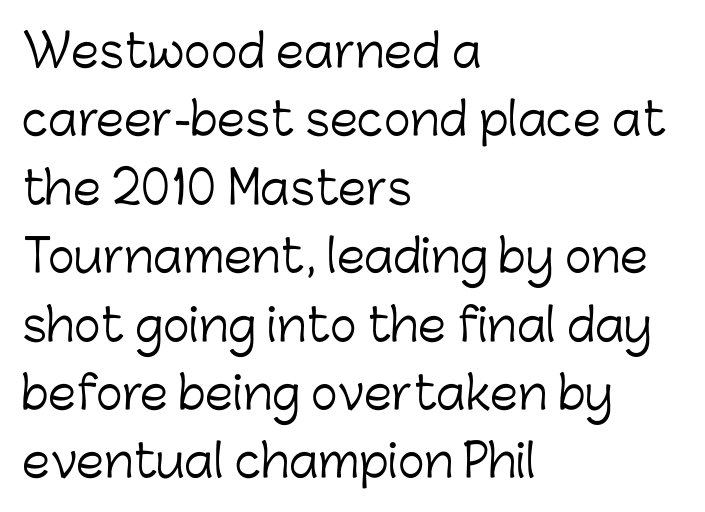
The image shows 45 px light sans-serif type, upright; set left-aligned, normal line spacing (1.52x), normal letter spacing, not underlined; low stroke contrast and a medium x-height.
